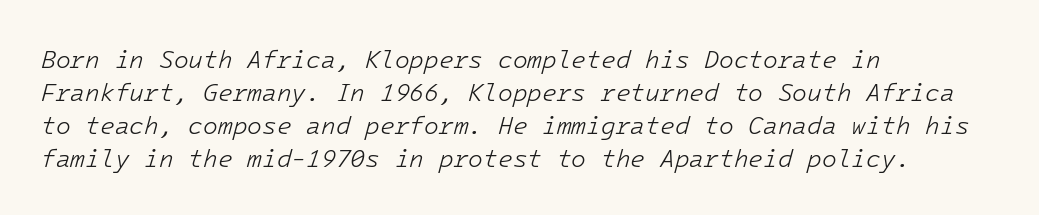
The glyphs are unaccompanied by any horizontal stroke below them. The paragraph shown leans on its left margin. If you measured baseline to baseline, you'd find a middling distance. A typesetter would mark this as italic. The passage shown has conventional tracking throughout.
